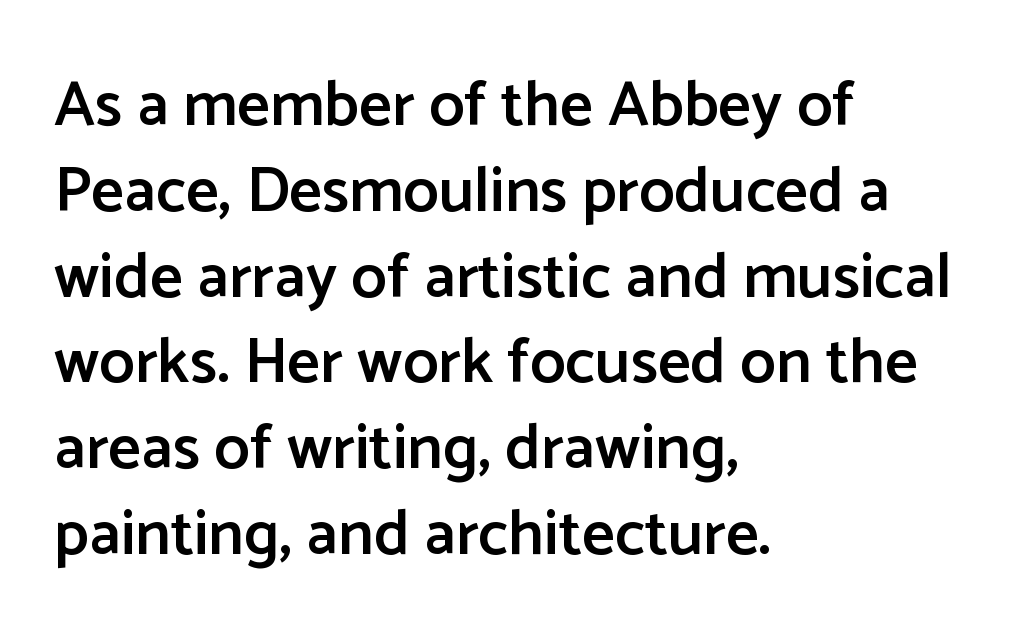
{"serif": "no", "italic": "no", "bold": "semi", "weight": "semibold", "width": "normal", "stroke_contrast": "low", "x_height": "medium", "monospaced": "no", "underline": "no", "align": "left", "line_spacing": "normal", "line_spacing_ratio": 1.34, "letter_spacing": "normal", "letter_spacing_em": 0.0, "glyph_px": 64}
